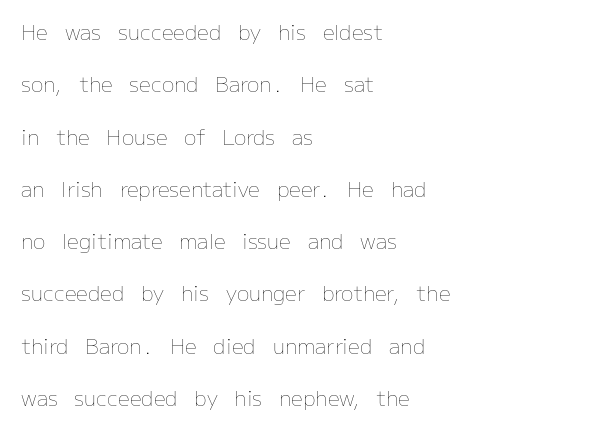
The weight would be labelled regular, book, light, or lighter still. The leading is generous, giving the passage an open texture. Does the copy run flush right? No — it runs flush left. The zone under the glyphs is completely vacant. When letters stand straight like this, we call the style roman or upright. A typesetter would call this zero additional tracking.
